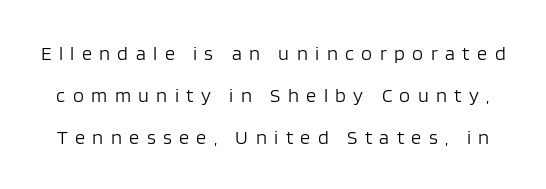
{"italic": "no", "bold": "no", "underline": "no", "line_spacing": "loose", "line_spacing_ratio": 2.1, "letter_spacing": "wide", "letter_spacing_em": 0.37, "glyph_px": 20}
